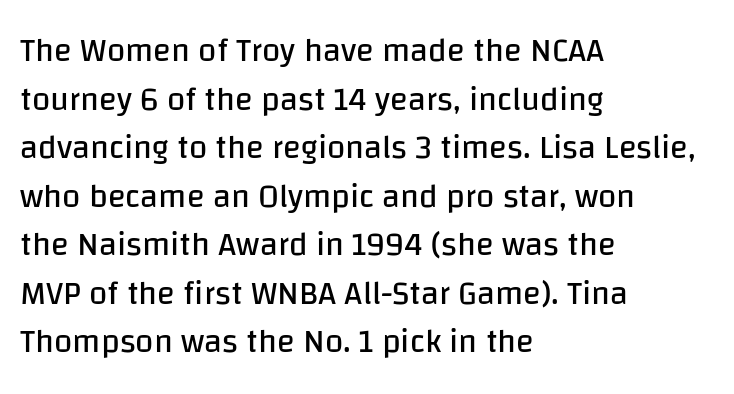
No letter is thick-stroked: the sample isn't bold. Each letter keeps its own natural width here, so spacing adapts to shape. Every row of glyphs begins at an identical x-position on the left. Honestly, the letter spacing is just normal — you wouldn't notice it. The passage shown stacks its lines at a standard gap. Just letters on the line, the space beneath them empty.
